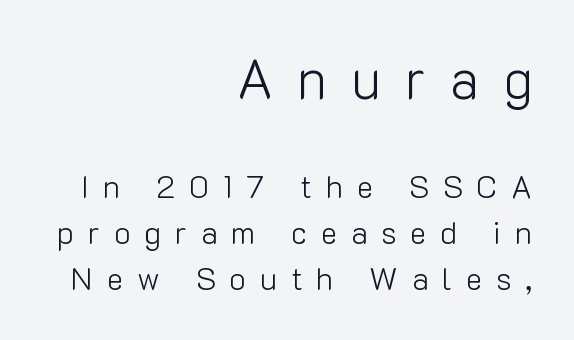
Q: Is the text bold? A: No.
Q: Is the text italic (slanted)? A: No, it is upright.
Q: Is the typeface a serif or a sans-serif typeface? A: Sans-serif.
Q: Is the text underlined? A: No.
Q: How is the paragraph aligned? A: Right-aligned.
Q: Is the spacing between letters normal or unusually wide? A: Unusually wide.
Q: Is the spacing between lines tight, normal or loose? A: Normal.
Q: Which block of text is set in a larger size, the first (top) or the second (bottom)? A: The first (top) one.
Q: Width (condensed, normal, or wide)? A: Normal.
Q: Stroke contrast? A: Low.
Q: x-height? A: Medium.
Q: Monospaced? A: No.
